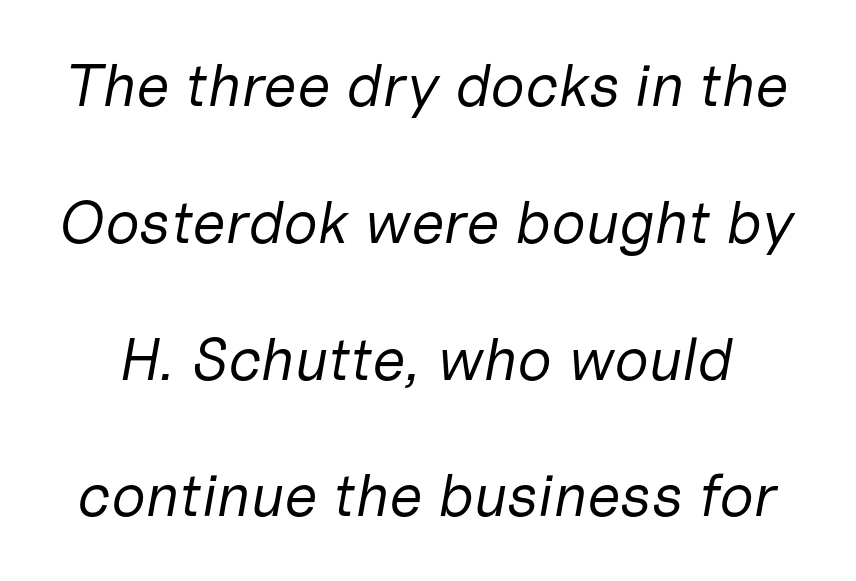
Here the glyphs are tracked normally, forming tight word shapes. The letters advance in unequal steps, a hallmark of proportional type. The baseline area is clear. The weight tops out at a normal text grade. Each new line begins a long way beneath the previous one.
